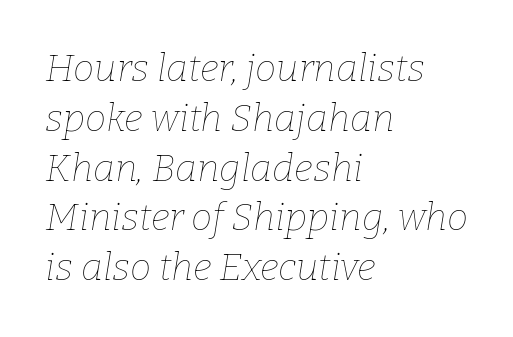
Line spacing here is normal. Beneath every word, the page is bare. The rag falls on the right side of this text block. Looks like regular typesetting: each glyph gets only the width it needs.
